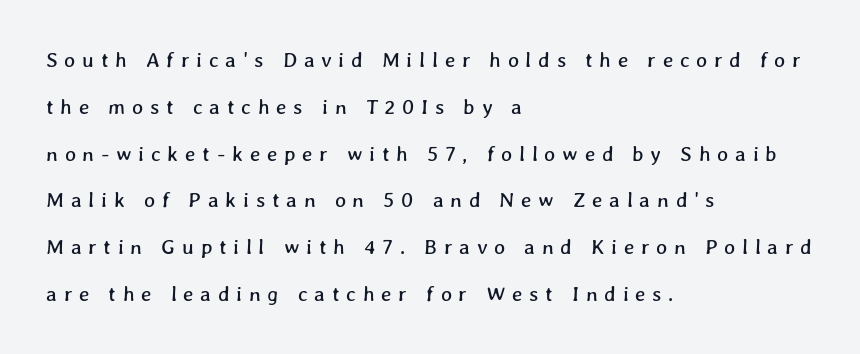
The lines in this sample share a left origin and differ only in where they stop. Unmarked baselines from the first word to the last. Line spacing here is loose. Is the letter spacing exaggerated? Yes — the characters are pushed far apart.
